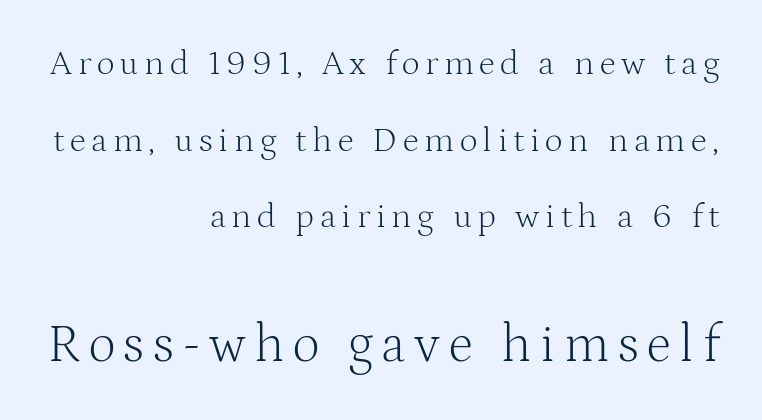
The image shows 53 px light serif type, upright; set right-aligned, loose line spacing (2.19x), not underlined; the second (bottom) block is 1.51x larger; medium stroke contrast and a medium x-height.
